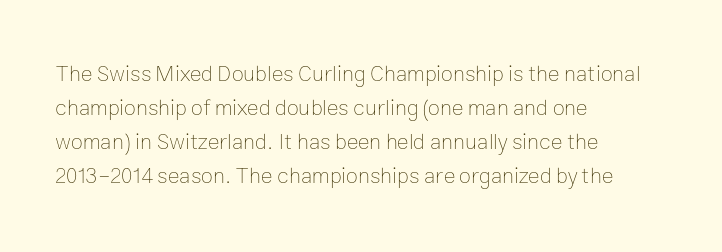
Q: Is the text bold? A: No.
Q: Is the text italic (slanted)? A: No, it is upright.
Q: Is the text underlined? A: No.
Q: How is the paragraph aligned? A: Left-aligned.
Q: Is the spacing between letters normal or unusually wide? A: Normal.
Q: Is the spacing between lines tight, normal or loose? A: Normal.
